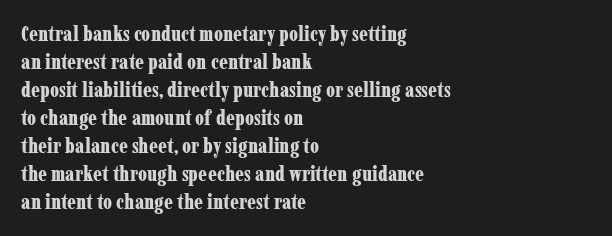
Q: Is the text bold? A: Yes.
Q: Is the text italic (slanted)? A: No, it is upright.
Q: Is the text underlined? A: No.
Q: How is the paragraph aligned? A: Left-aligned.
Q: Is the spacing between letters normal or unusually wide? A: Normal.
Q: Is the spacing between lines tight, normal or loose? A: Normal.
